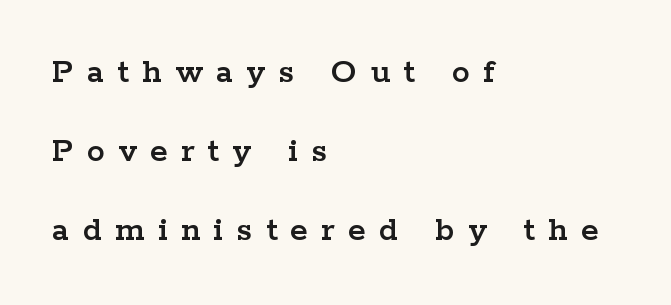
Q: Is the text italic (slanted)? A: No, it is upright.
Q: Is the typeface a serif or a sans-serif typeface? A: Serif.
Q: Is the text underlined? A: No.
Q: How is the paragraph aligned? A: Left-aligned.
Q: Is the spacing between letters normal or unusually wide? A: Unusually wide.
Q: Is the spacing between lines tight, normal or loose? A: Loose.
Q: Width (condensed, normal, or wide)? A: Wide.
Q: Stroke contrast? A: Low.
Q: x-height? A: Medium.
Q: Monospaced? A: No.
